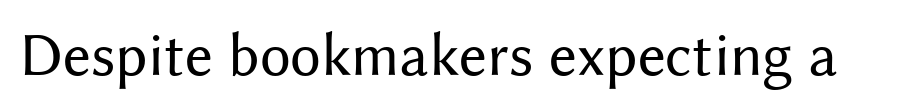
Q: Is the text bold? A: No.
Q: Is the text italic (slanted)? A: No, it is upright.
Q: Is the typeface a serif or a sans-serif typeface? A: Sans-serif.
Q: Is the text underlined? A: No.
Q: Is the spacing between letters normal or unusually wide? A: Normal.
Q: Width (condensed, normal, or wide)? A: Normal.
Q: Stroke contrast? A: Medium.
Q: x-height? A: Medium.
Q: Monospaced? A: No.
